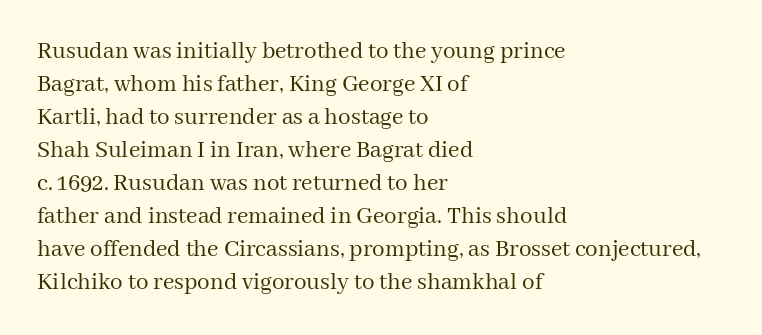
The image shows 25 px text type, upright; set left-aligned, normal line spacing (1.32x), normal letter spacing, not underlined.
